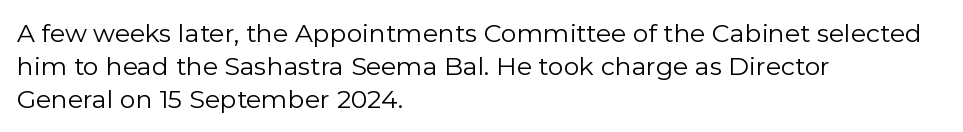
The setting favours the left margin, as ordinary paragraphs usually do. The letters stand upright; this is a roman face. Does the leading feel generous? No, just average. The passage shown has conventional tracking throughout. Each stroke keeps to a modest, everyday thickness or less.
